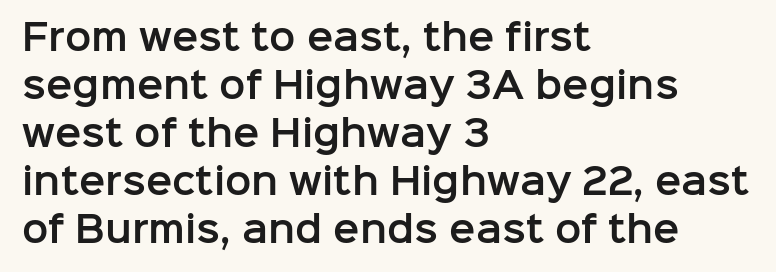
When letters stand straight like this, we call the style roman or upright. The leading is moderate, giving the passage an even texture. A typesetter would call this proportional, since set widths differ per character. Check where the strokes stop: nothing finishes them off — pure sans. The letterforms sit shoulder to shoulder at normal distance. The specimen omits any rule beneath the text block's lines.
